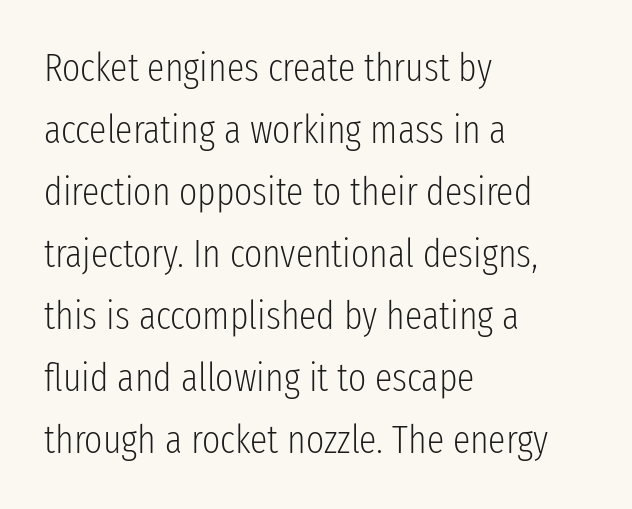
Q: Is the text bold? A: No.
Q: Is the text italic (slanted)? A: No, it is upright.
Q: Is the typeface a serif or a sans-serif typeface? A: Sans-serif.
Q: Is the text underlined? A: No.
Q: How is the paragraph aligned? A: Left-aligned.
Q: Is the spacing between letters normal or unusually wide? A: Normal.
Q: Is the spacing between lines tight, normal or loose? A: Normal.
Q: Width (condensed, normal, or wide)? A: Condensed.
Q: Stroke contrast? A: Low.
Q: x-height? A: Medium.
Q: Monospaced? A: No.
